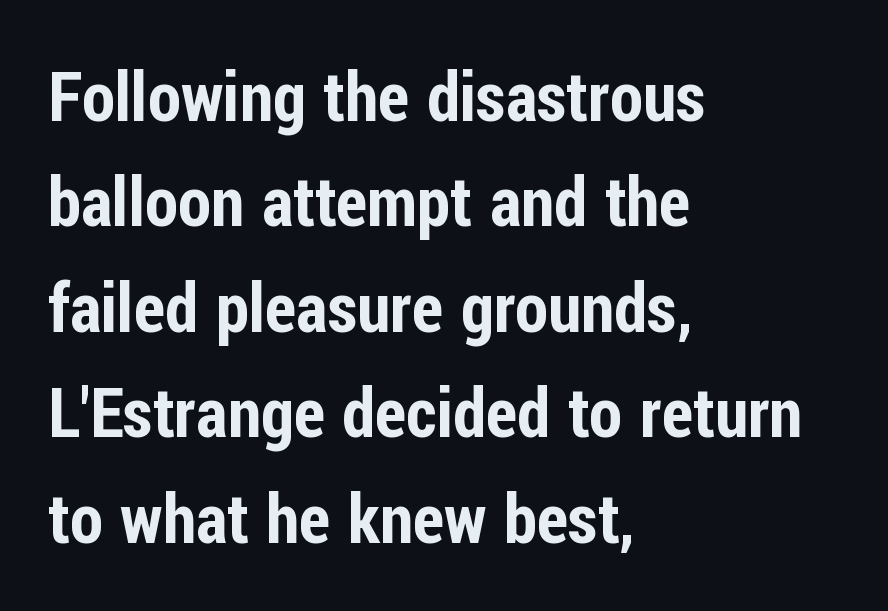
{"serif": "no", "italic": "no", "width": "condensed", "stroke_contrast": "low", "x_height": "medium", "monospaced": "no", "underline": "no", "align": "left", "line_spacing": "normal", "line_spacing_ratio": 1.55, "letter_spacing": "normal", "letter_spacing_em": 0.0, "glyph_px": 68}
